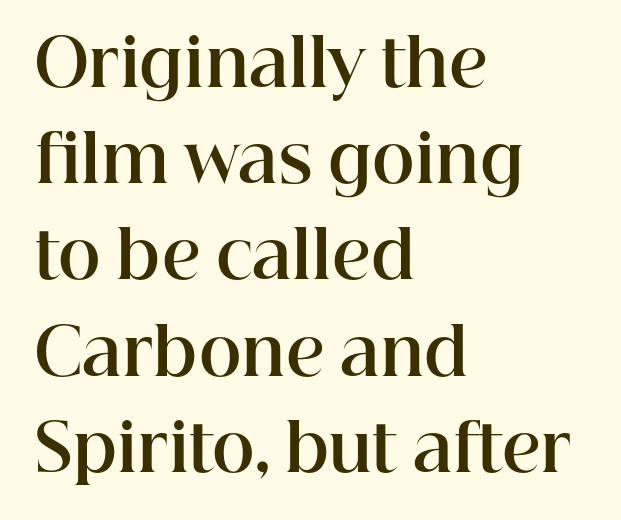
Q: Is the text bold? A: Yes.
Q: Is the text italic (slanted)? A: No, it is upright.
Q: Is the typeface a serif or a sans-serif typeface? A: Serif.
Q: Is the text underlined? A: No.
Q: How is the paragraph aligned? A: Left-aligned.
Q: Is the spacing between letters normal or unusually wide? A: Normal.
Q: Is the spacing between lines tight, normal or loose? A: Normal.
Q: Width (condensed, normal, or wide)? A: Normal.
Q: Stroke contrast? A: High.
Q: x-height? A: Medium.
Q: Monospaced? A: No.
